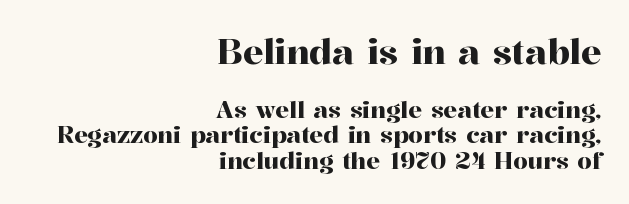
{"serif": "yes", "italic": "no", "width": "normal", "stroke_contrast": "high", "x_height": "medium", "monospaced": "no", "underline": "no", "align": "right", "line_spacing": "tight", "line_spacing_ratio": 1.11, "letter_spacing": "normal", "letter_spacing_em": 0.0, "larger_block": "first", "size_ratio": 1.48, "glyph_px": 34}
